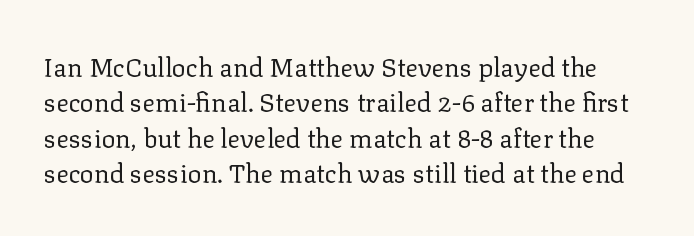
The image shows 26 px text type, upright; set normal line spacing (1.36x), normal letter spacing, not underlined.
